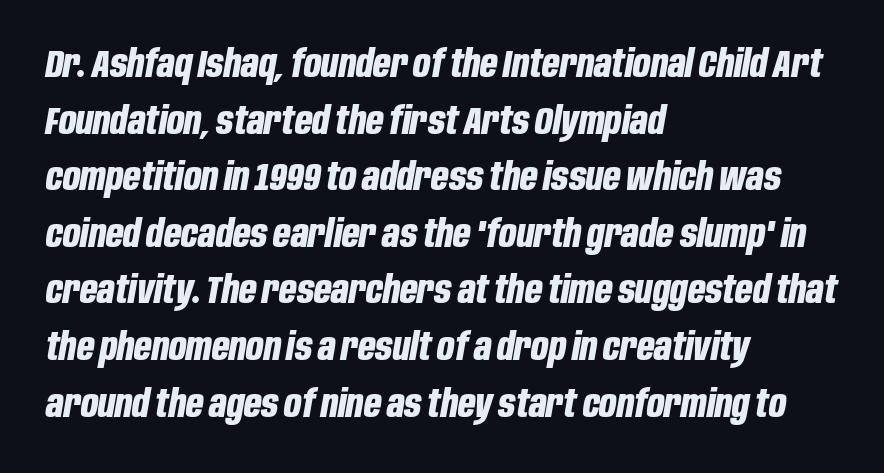
{"italic": "yes", "lean": "right", "slant_degrees": 10, "bold": "yes", "weight": "bold", "width": "condensed", "stroke_contrast": "low", "x_height": "large", "monospaced": "no", "underline": "no", "align": "left", "line_spacing": "normal", "line_spacing_ratio": 1.49, "letter_spacing": "normal", "letter_spacing_em": 0.0, "glyph_px": 38}
